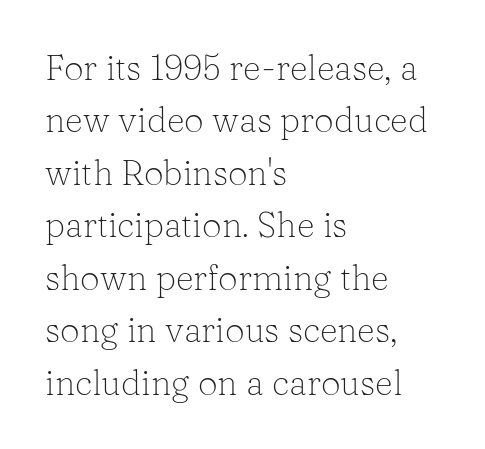
{"serif": "yes", "italic": "no", "bold": "no", "weight": "light", "width": "normal", "stroke_contrast": "low", "x_height": "medium", "monospaced": "no", "underline": "no", "align": "left", "line_spacing": "normal", "line_spacing_ratio": 1.5, "letter_spacing": "normal", "letter_spacing_em": 0.0, "glyph_px": 35}
